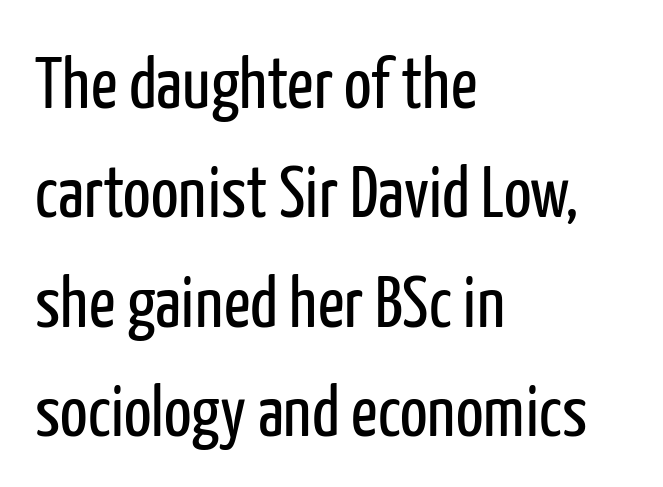
Q: Is the text bold? A: No.
Q: Is the text italic (slanted)? A: No, it is upright.
Q: Is the typeface a serif or a sans-serif typeface? A: Sans-serif.
Q: Is the text underlined? A: No.
Q: How is the paragraph aligned? A: Left-aligned.
Q: Is the spacing between letters normal or unusually wide? A: Normal.
Q: Is the spacing between lines tight, normal or loose? A: Normal.
Q: Width (condensed, normal, or wide)? A: Condensed.
Q: Stroke contrast? A: Low.
Q: x-height? A: Medium.
Q: Monospaced? A: No.
